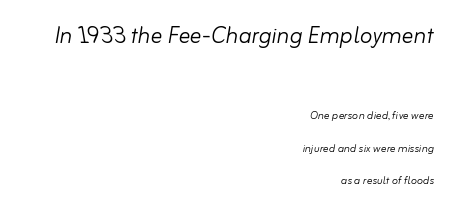
The face used here is proportionally spaced, like ordinary book or web type. Notice the wide empty band between every row — that's loose leading. Designer's note — italics engaged. The font is comparable to plain body text, perhaps lighter.
